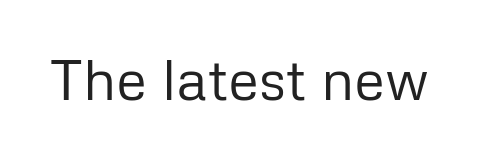
{"serif": "no", "italic": "no", "bold": "no", "weight": "regular", "width": "normal", "stroke_contrast": "low", "x_height": "medium", "monospaced": "no", "underline": "no", "letter_spacing": "normal", "letter_spacing_em": 0.0, "glyph_px": 57}
